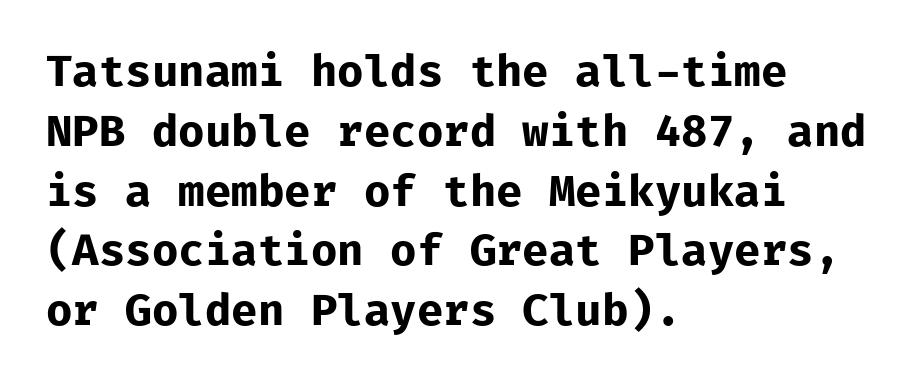
No extra tracking has been applied to these lines. A full-strength bold gives these letters their thick strokes. Grotesque or geometric, the face here clearly has no serifs. This is roman type, the default non-slanted kind. The lines are quadded left. Reading down the column, the eye jumps a familiar distance to each next line.
